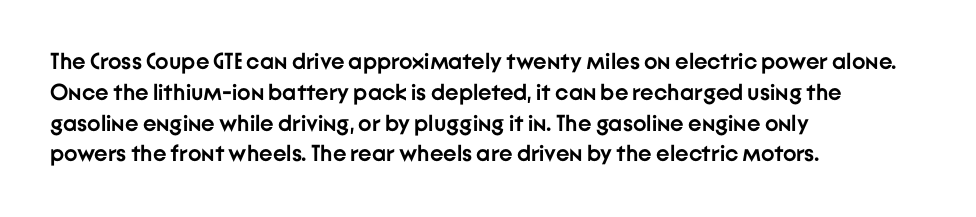
The image shows 23 px bold type, upright; set left-aligned, normal line spacing (1.34x), normal letter spacing, not underlined.
